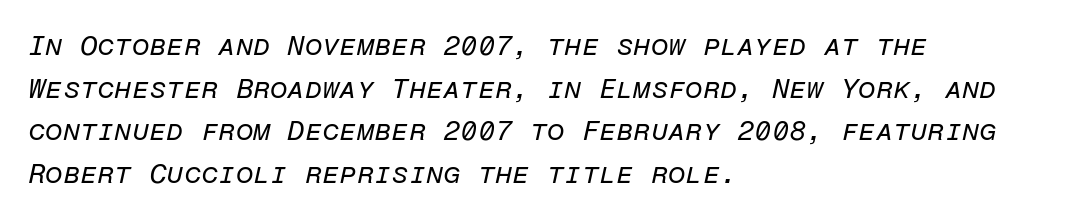
Q: Is the text bold? A: No.
Q: Is the text italic (slanted)? A: Yes, it leans right by about 12 degrees.
Q: Is the text underlined? A: No.
Q: How is the paragraph aligned? A: Left-aligned.
Q: Is the spacing between letters normal or unusually wide? A: Normal.
Q: Is the spacing between lines tight, normal or loose? A: Normal.
Q: Width (condensed, normal, or wide)? A: Normal.
Q: Stroke contrast? A: Low.
Q: x-height? A: Medium.
Q: Monospaced? A: Yes.
